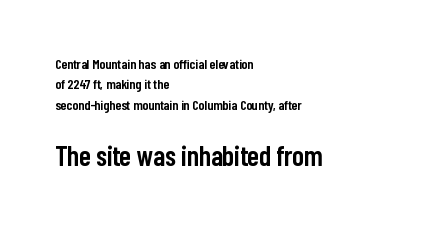
The image shows 28 px semibold, condensed sans-serif type, upright; set left-aligned, normal line spacing (1.45x), normal letter spacing, not underlined; the second (bottom) block is 2.0x larger; low stroke contrast and a medium x-height.
